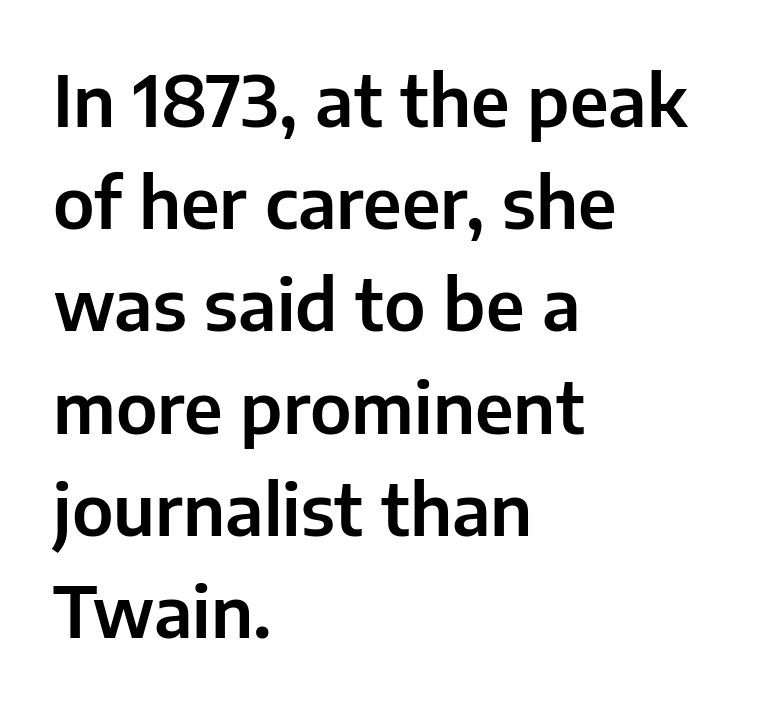
Check under the words: just untouched page. Reading down the column, the eye jumps a familiar distance to each next line. In terms of letterform style, serifs are entirely absent. Honestly, the letter spacing is just normal — you wouldn't notice it. A typesetter would mark this as roman, not italic. Spacing verdict: proportional, widths tailored to each character.
